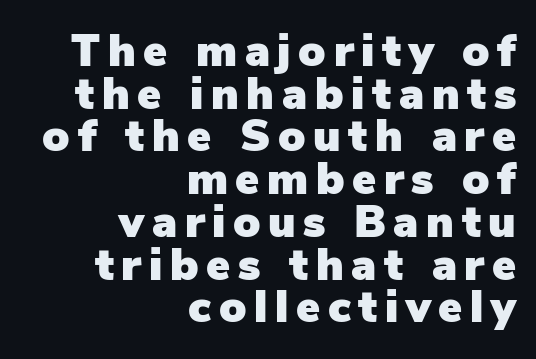
How would I describe the line gaps? Narrow and economical. Vertical strokes here are truly vertical. Lines of text with bare space underneath. Nope, no serifs anywhere on these letters. Do the characters align in a grid? No, the font is proportional. The typesetter chose a ragged-left arrangement here.
